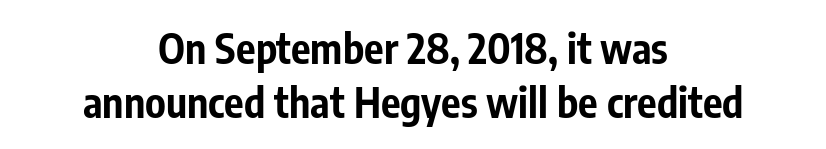
Q: Is the text bold? A: Yes.
Q: Is the text italic (slanted)? A: No, it is upright.
Q: Is the typeface a serif or a sans-serif typeface? A: Sans-serif.
Q: Is the text underlined? A: No.
Q: How is the paragraph aligned? A: Centered.
Q: Is the spacing between letters normal or unusually wide? A: Normal.
Q: Is the spacing between lines tight, normal or loose? A: Normal.
Q: Width (condensed, normal, or wide)? A: Condensed.
Q: Stroke contrast? A: Low.
Q: x-height? A: Medium.
Q: Monospaced? A: No.
